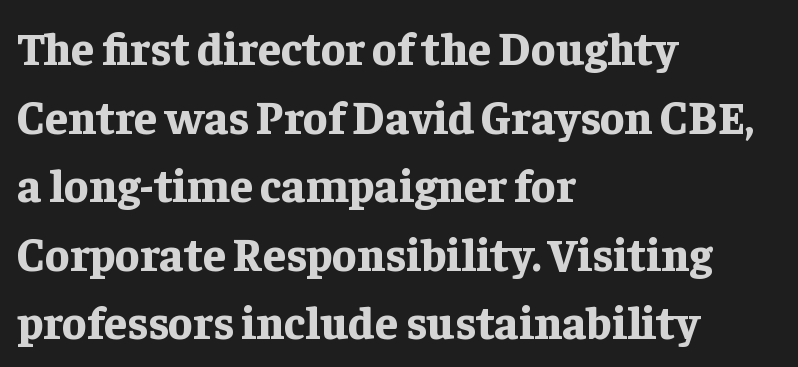
{"serif": "yes", "italic": "no", "bold": "yes", "weight": "bold", "width": "normal", "stroke_contrast": "low", "x_height": "medium", "monospaced": "no", "underline": "no", "align": "left", "line_spacing": "normal", "line_spacing_ratio": 1.49, "letter_spacing": "normal", "letter_spacing_em": 0.0, "glyph_px": 46}
